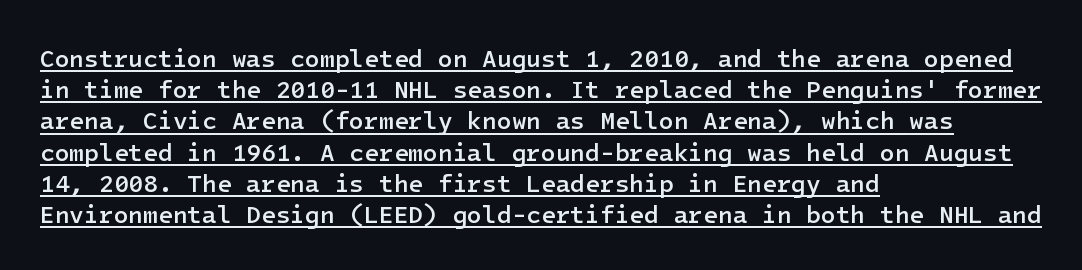
The font is running at a semibold setting, under full bold. One glance says typical: line gaps are just what's usual. How are the letters spaced? Ordinarily, with no added tracking. If you drew a ruler down the left edge, every line would touch it.
